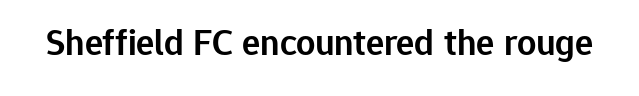
Style check: upright. These lines keep a tight, regular rhythm from letter to letter. As a designer I'd log this as weight 600, semibold. The gap between lines stays unmarked. The type family on display is of the sans-serif kind.
